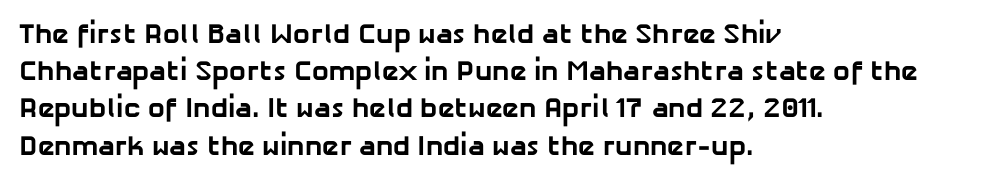
Each letter keeps its own natural width here, so spacing adapts to shape. Notice how descenders clear the ascenders below comfortably — that's standard leading. Is the block centered? No — it sits flush against the left margin. Heavy, bold letterforms.
